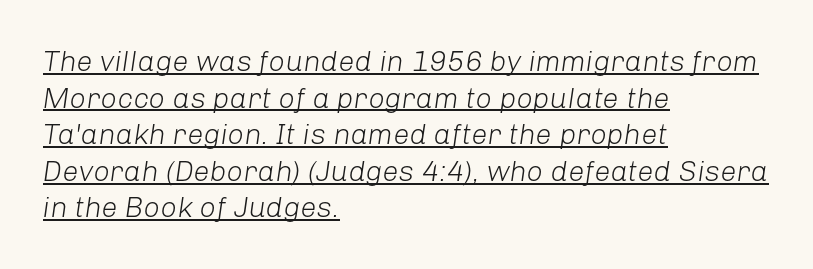
The image shows 29 px light type, italic (leaning right); set left-aligned, normal line spacing (1.26x), normal letter spacing, underlined; low stroke contrast and a medium x-height.
